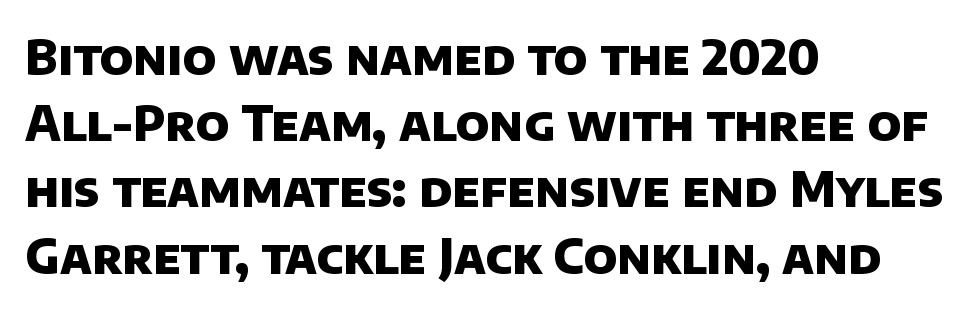
Q: Is the text bold? A: Yes.
Q: Is the typeface a serif or a sans-serif typeface? A: Sans-serif.
Q: Is the text underlined? A: No.
Q: How is the paragraph aligned? A: Left-aligned.
Q: Is the spacing between letters normal or unusually wide? A: Normal.
Q: Is the spacing between lines tight, normal or loose? A: Normal.
Q: Width (condensed, normal, or wide)? A: Normal.
Q: Stroke contrast? A: Low.
Q: x-height? A: Large.
Q: Monospaced? A: No.
